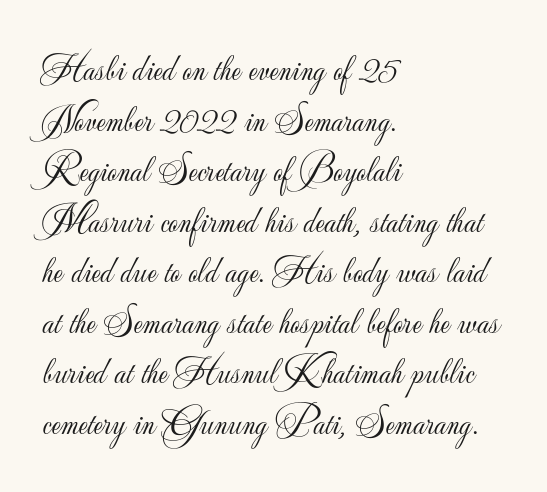
The image shows 38 px light sans-serif type; set left-aligned, normal line spacing (1.33x), normal letter spacing, not underlined; low stroke contrast and a small x-height.
